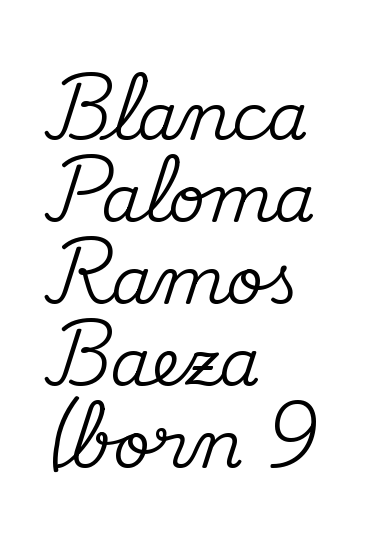
The image shows 65 px serif type; set left-aligned, normal line spacing (1.26x), normal letter spacing, not underlined; medium stroke contrast and a small x-height.
